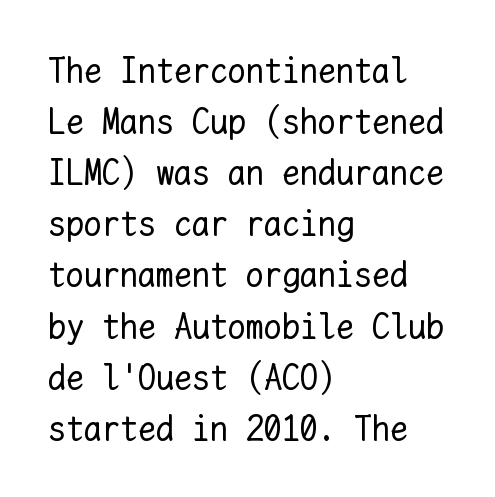
The image shows 36 px regular-weight type, upright, monospaced; set left-aligned, normal line spacing (1.42x), normal letter spacing, not underlined; low stroke contrast and a medium x-height.
